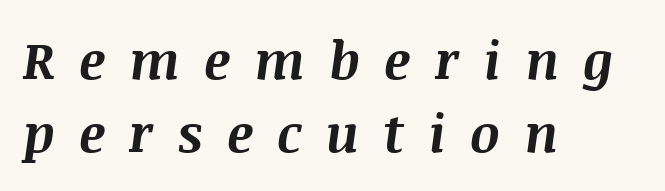
Line spacing here is normal. A typesetter would call this proportional, since set widths differ per character. The glyphs have the mass of a bold cut. Designer's note — italics engaged. The typesetter chose a ragged-right arrangement here.
